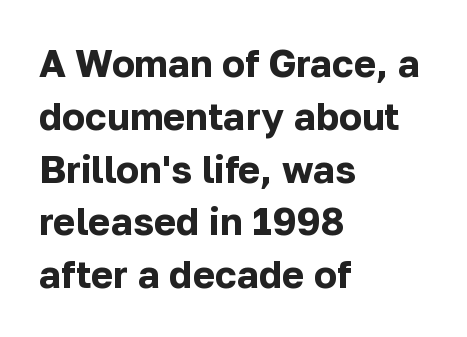
Does the lettering tilt? It doesn't — this is upright. How are the letters spaced? Ordinarily, with no added tracking. The space beneath each line is pristine and unruled. One-word summary of the alignment: left.
